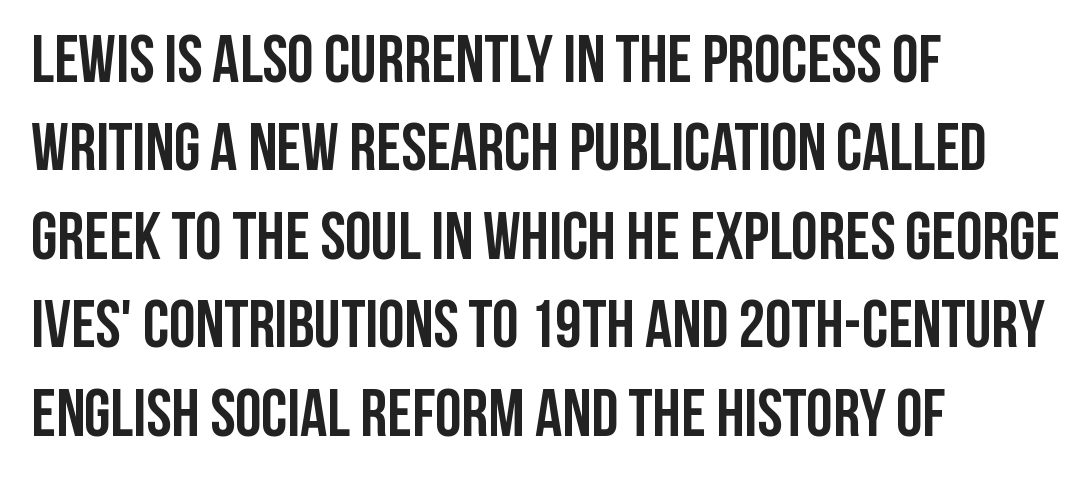
The image shows 67 px semibold, condensed sans-serif type, upright; set left-aligned, normal line spacing (1.32x), normal letter spacing, not underlined; low stroke contrast and a large x-height.
